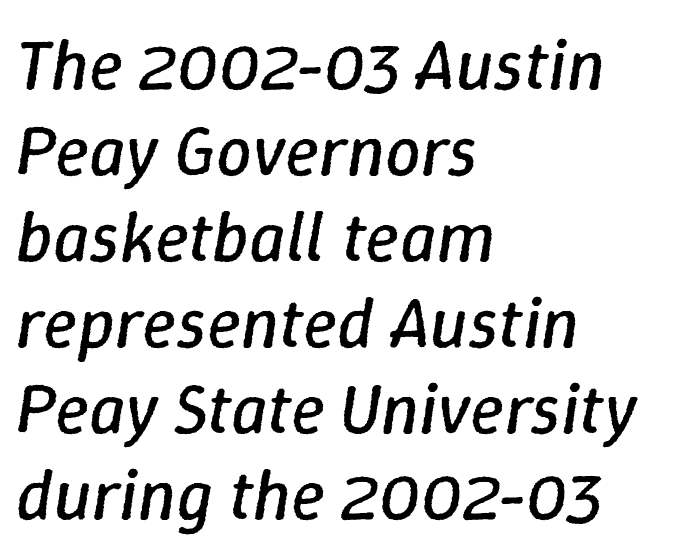
Q: Is the text bold? A: No.
Q: Is the text italic (slanted)? A: Yes, it leans right by about 9 degrees.
Q: Is the text underlined? A: No.
Q: How is the paragraph aligned? A: Left-aligned.
Q: Is the spacing between letters normal or unusually wide? A: Normal.
Q: Width (condensed, normal, or wide)? A: Normal.
Q: Stroke contrast? A: Low.
Q: x-height? A: Medium.
Q: Monospaced? A: No.
